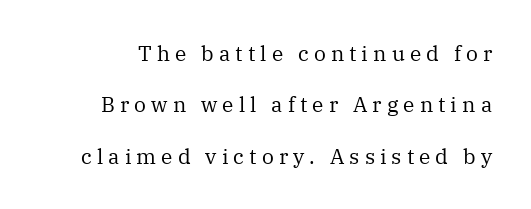
Q: Is the text bold? A: No.
Q: Is the text italic (slanted)? A: No, it is upright.
Q: Is the text underlined? A: No.
Q: Is the spacing between letters normal or unusually wide? A: Unusually wide.
Q: Is the spacing between lines tight, normal or loose? A: Loose.
